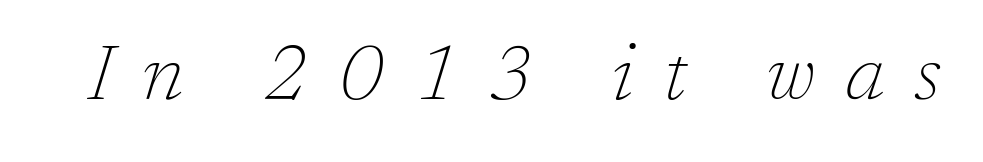
This is serif lettering, the kind often seen in printed books. Students, note that the glyphs here are deliberately spaced far apart. Note the varied advance widths — an 'i' is clearly narrower than an 'm'. If you drew a line through each stem, it would be angled. Nobody drew a line under any word here.
